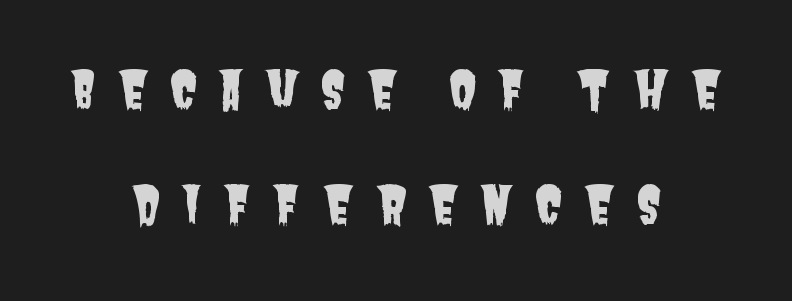
{"serif": "no", "width": "condensed", "stroke_contrast": "low", "x_height": "large", "monospaced": "no", "underline": "no", "align": "center", "line_spacing": "loose", "line_spacing_ratio": 2.26, "letter_spacing": "wide", "letter_spacing_em": 0.41, "glyph_px": 51}
